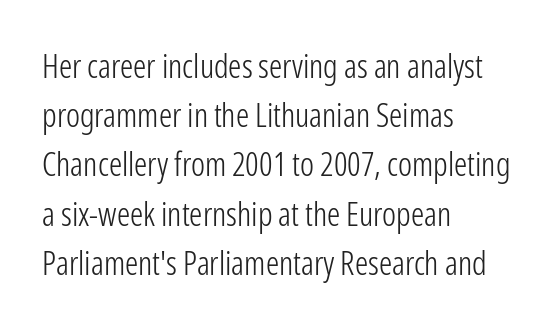
{"serif": "no", "italic": "no", "bold": "no", "weight": "light", "width": "condensed", "stroke_contrast": "low", "x_height": "medium", "monospaced": "no", "underline": "no", "align": "left", "line_spacing": "normal", "line_spacing_ratio": 1.49, "letter_spacing": "normal", "letter_spacing_em": 0.0, "glyph_px": 33}
